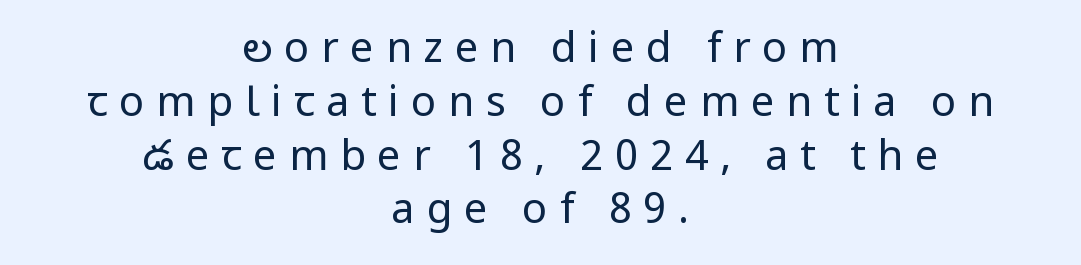
The image shows 42 px regular-weight sans-serif type, upright; set centered, normal line spacing (1.28x), unusually wide letter spacing (+0.28 em), not underlined; low stroke contrast and a medium x-height.
